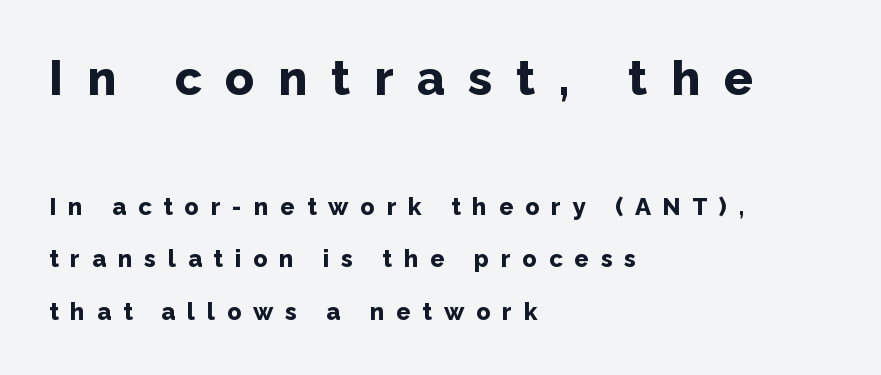
The image shows 48 px bold sans-serif type, upright; set left-aligned, loose line spacing (2.18x), unusually wide letter spacing (+0.49 em), not underlined; the first (top) block is 2.0x larger; low stroke contrast and a medium x-height.
